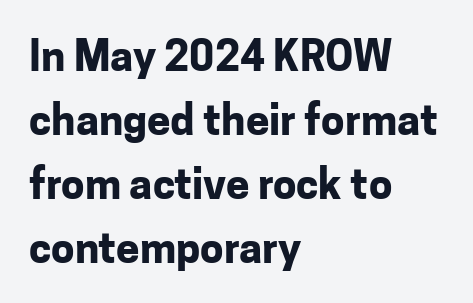
Does the type have serifs? No, each stem ends abruptly. The words here are not underlined. Line beginnings align vertically; line endings do not. These lines are rendered in a variable-pitch font.
